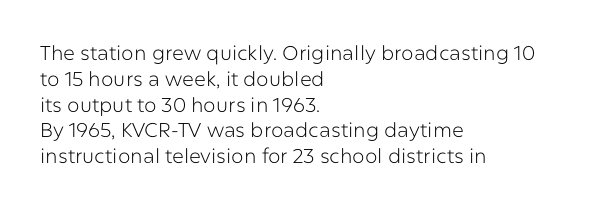
{"italic": "no", "bold": "no", "underline": "no", "align": "left", "line_spacing": "normal", "line_spacing_ratio": 1.29, "letter_spacing": "normal", "letter_spacing_em": 0.0, "glyph_px": 20}
